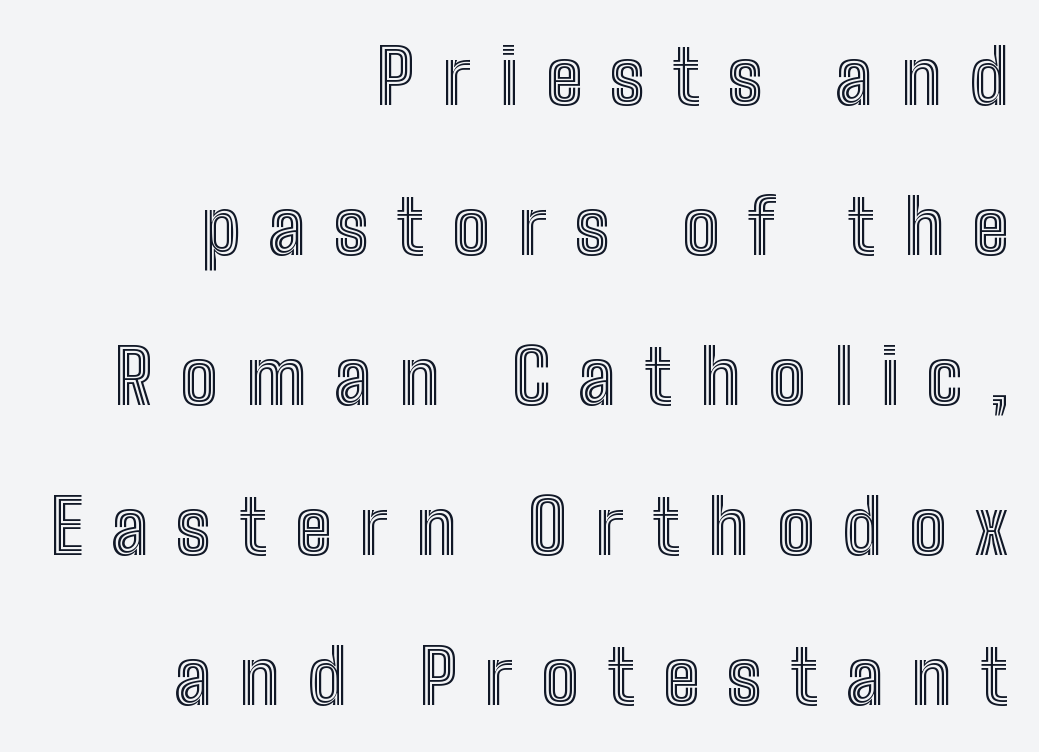
The image shows 75 px condensed type, upright; set right-aligned, loose line spacing (2.0x), unusually wide letter spacing (+0.37 em), not underlined; a medium x-height.
